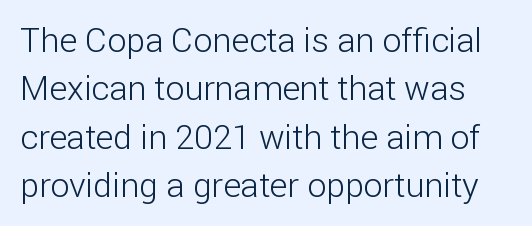
Q: Is the text bold? A: No.
Q: Is the text italic (slanted)? A: No, it is upright.
Q: Is the typeface a serif or a sans-serif typeface? A: Sans-serif.
Q: Is the text underlined? A: No.
Q: Is the spacing between letters normal or unusually wide? A: Normal.
Q: Is the spacing between lines tight, normal or loose? A: Normal.
Q: Width (condensed, normal, or wide)? A: Normal.
Q: Stroke contrast? A: Low.
Q: x-height? A: Medium.
Q: Monospaced? A: No.
